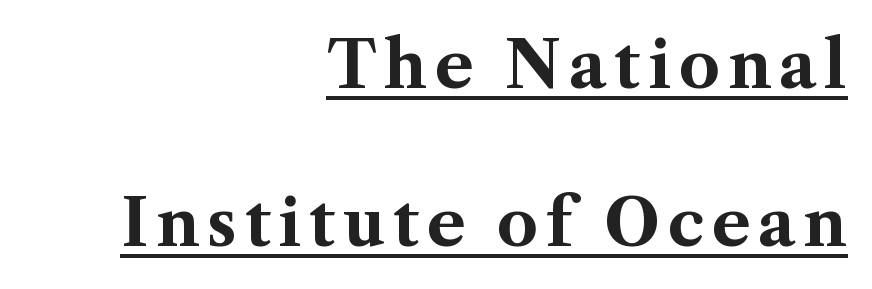
A student would call this right alignment; a typographer would say flush right, rag left. Upright lettering throughout. The face used here is seriffed, in the tradition of book romans. The line-height multiplier appears high, well above default. These characters rest on top of a visible drawn line.
